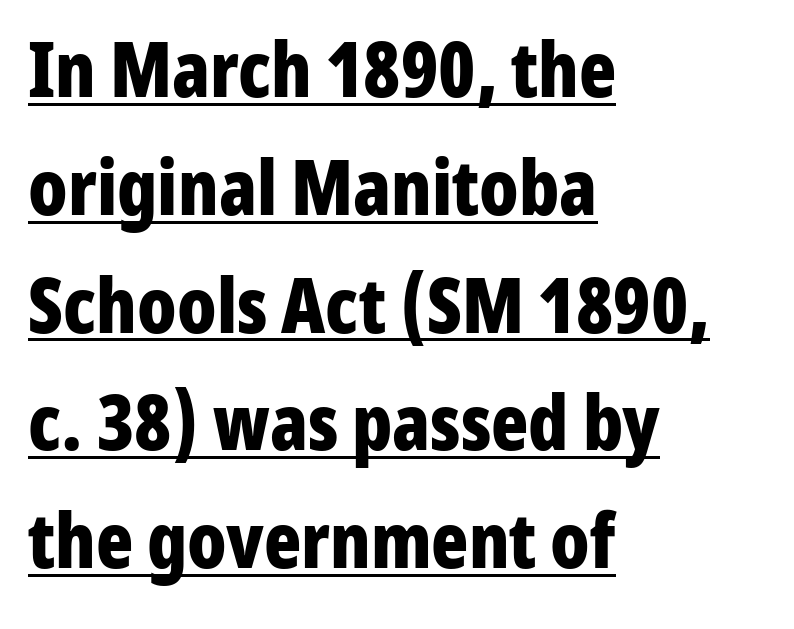
{"serif": "no", "italic": "no", "bold": "yes", "weight": "bold", "width": "condensed", "stroke_contrast": "low", "x_height": "medium", "monospaced": "no", "underline": "yes", "align": "left", "line_spacing": "normal", "line_spacing_ratio": 1.53, "letter_spacing": "normal", "letter_spacing_em": 0.0, "glyph_px": 77}
